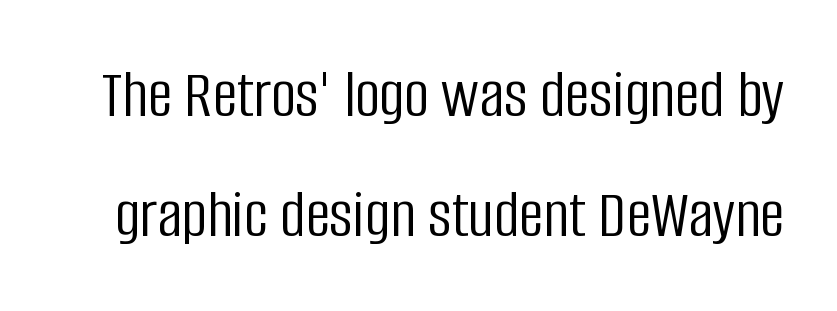
{"serif": "no", "italic": "no", "bold": "no", "weight": "light", "width": "condensed", "stroke_contrast": "low", "x_height": "large", "monospaced": "no", "underline": "no", "line_spacing_ratio": 1.74, "letter_spacing": "normal", "letter_spacing_em": 0.0, "glyph_px": 69}
